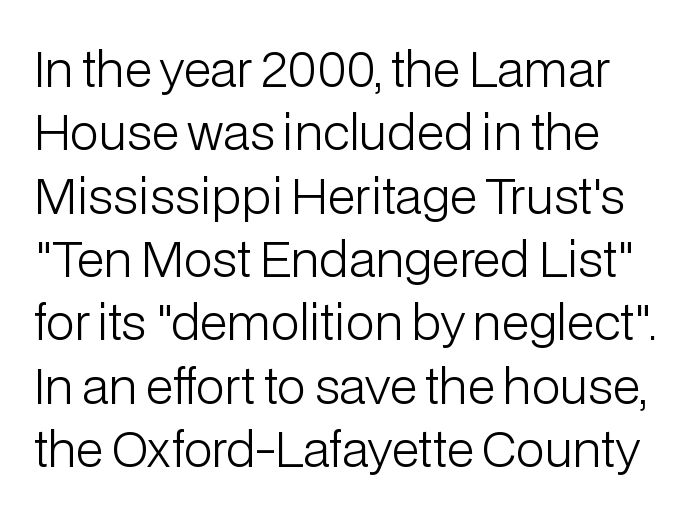
Q: Is the text bold? A: No.
Q: Is the text italic (slanted)? A: No, it is upright.
Q: Is the typeface a serif or a sans-serif typeface? A: Sans-serif.
Q: Is the text underlined? A: No.
Q: How is the paragraph aligned? A: Left-aligned.
Q: Is the spacing between letters normal or unusually wide? A: Normal.
Q: Is the spacing between lines tight, normal or loose? A: Normal.
Q: Width (condensed, normal, or wide)? A: Normal.
Q: Stroke contrast? A: Low.
Q: x-height? A: Medium.
Q: Monospaced? A: No.
